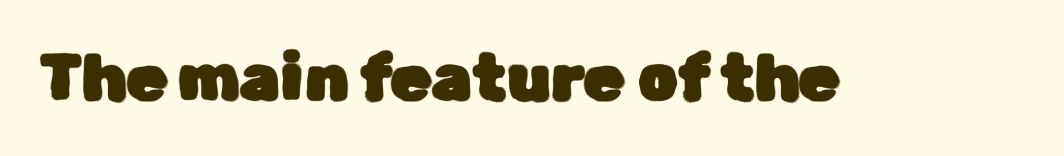
The image shows 65 px sans-serif type, upright; set normal letter spacing, not underlined; low stroke contrast and a medium x-height.
